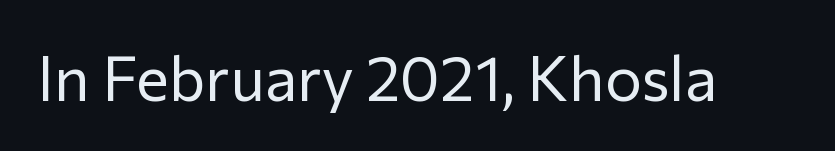
{"serif": "no", "italic": "no", "bold": "no", "weight": "regular", "width": "normal", "stroke_contrast": "low", "x_height": "medium", "monospaced": "no", "underline": "no", "letter_spacing": "normal", "letter_spacing_em": 0.0, "glyph_px": 62}
